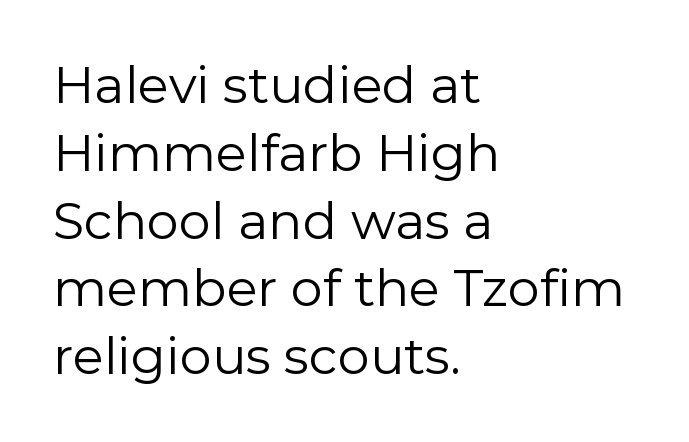
Q: Is the text bold? A: No.
Q: Is the text italic (slanted)? A: No, it is upright.
Q: Is the typeface a serif or a sans-serif typeface? A: Sans-serif.
Q: Is the text underlined? A: No.
Q: How is the paragraph aligned? A: Left-aligned.
Q: Is the spacing between letters normal or unusually wide? A: Normal.
Q: Is the spacing between lines tight, normal or loose? A: Normal.
Q: Width (condensed, normal, or wide)? A: Normal.
Q: Stroke contrast? A: Low.
Q: x-height? A: Medium.
Q: Monospaced? A: No.
